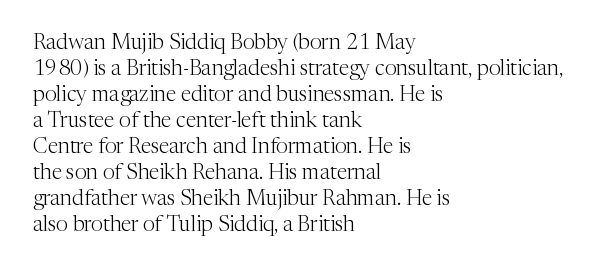
The typography opts for an upright posture over an oblique one. Unmarked baselines from the first word to the last. Students, note that the glyphs here touch the page at normal intervals. Which margin do the lines hug? The left one — the right edge is uneven. The typesetting does not lean heavy: it is not bold.
